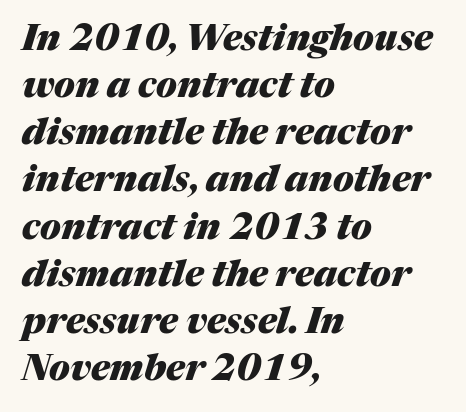
{"italic": "yes", "lean": "right", "slant_degrees": 17, "bold": "yes", "weight": "heavy", "width": "normal", "stroke_contrast": "medium", "x_height": "medium", "monospaced": "no", "underline": "no", "align": "left", "line_spacing": "normal", "line_spacing_ratio": 1.31, "letter_spacing": "normal", "letter_spacing_em": 0.0, "glyph_px": 36}
